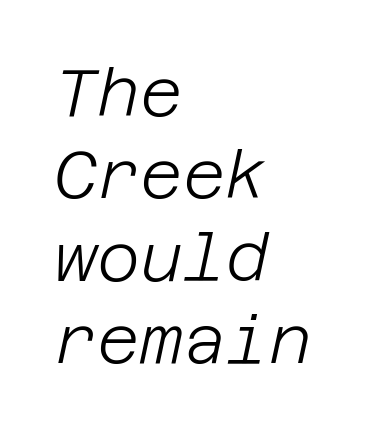
Type without underlining. Reading down the column, the eye jumps a familiar distance to each next line. Honestly, the letter spacing is just normal — you wouldn't notice it. Stems and bowls with no extra thickness — not bold.
